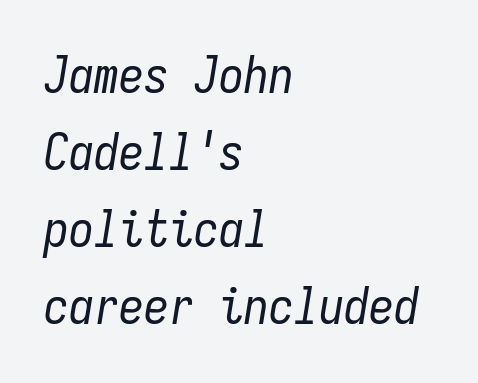
Q: Is the text bold? A: No.
Q: Is the text italic (slanted)? A: Yes, it leans right by about 9 degrees.
Q: Is the text underlined? A: No.
Q: How is the paragraph aligned? A: Left-aligned.
Q: Is the spacing between letters normal or unusually wide? A: Normal.
Q: Is the spacing between lines tight, normal or loose? A: Normal.
Q: Width (condensed, normal, or wide)? A: Condensed.
Q: Stroke contrast? A: Low.
Q: x-height? A: Medium.
Q: Monospaced? A: Yes.
